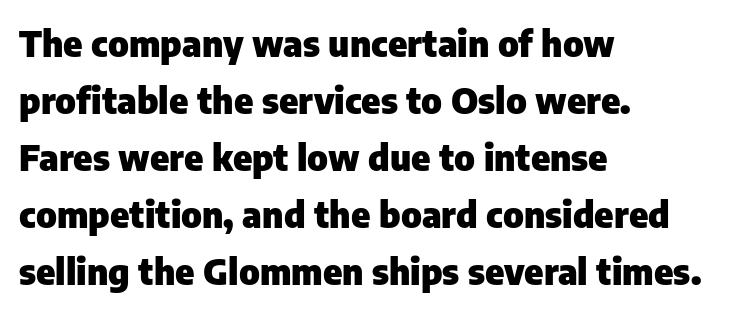
Spacing verdict: proportional, widths tailored to each character. The gap between lines stays unmarked. The compositor pushed each line to the left boundary. This rendering employs a face without finishing strokes, i.e., a sans-serif. Tracking here is standard; glyphs follow each other at the usual distance.
